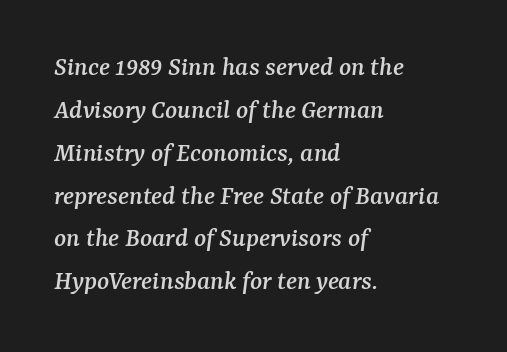
{"serif": "yes", "italic": "yes", "lean": "right", "slant_degrees": 7, "width": "normal", "stroke_contrast": "medium", "x_height": "medium", "monospaced": "no", "underline": "no", "align": "left", "line_spacing": "normal", "line_spacing_ratio": 1.53, "letter_spacing": "normal", "letter_spacing_em": 0.0, "glyph_px": 28}
